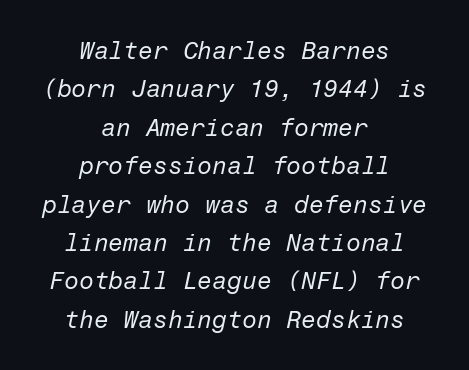
The image shows 24 px text type, italic (leaning right); set centered, normal line spacing (1.6x), normal letter spacing, not underlined.
